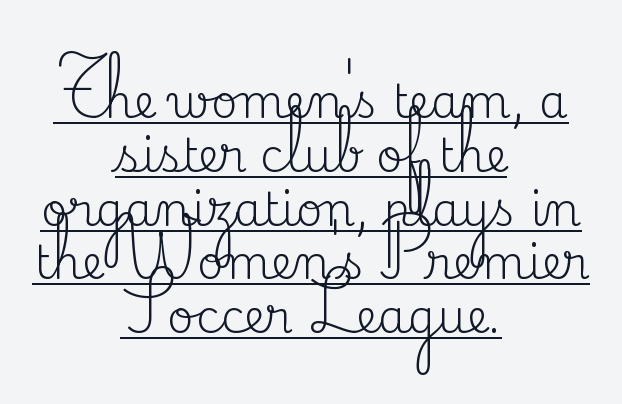
The image shows 46 px regular-weight serif type, upright; set centered, line spacing 1.17x, normal letter spacing, underlined; medium stroke contrast and a small x-height.
